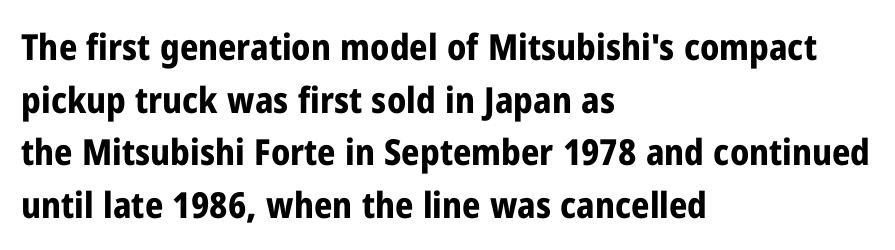
Q: Is the text bold? A: Yes.
Q: Is the text italic (slanted)? A: No, it is upright.
Q: Is the typeface a serif or a sans-serif typeface? A: Sans-serif.
Q: Is the text underlined? A: No.
Q: How is the paragraph aligned? A: Left-aligned.
Q: Is the spacing between letters normal or unusually wide? A: Normal.
Q: Is the spacing between lines tight, normal or loose? A: Normal.
Q: Width (condensed, normal, or wide)? A: Condensed.
Q: Stroke contrast? A: Low.
Q: x-height? A: Medium.
Q: Monospaced? A: No.
